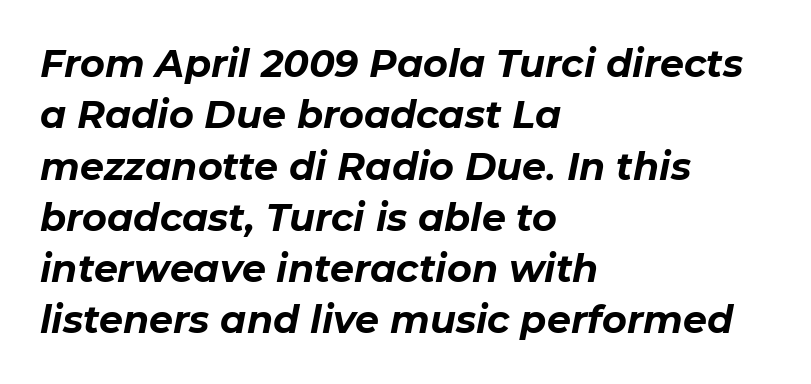
Do the characters align in a grid? No, the font is proportional. This is heavy type, rendered in bold. The passage is arranged the way most books set body copy — flush left. Rendered with sloped, italic letterforms.
